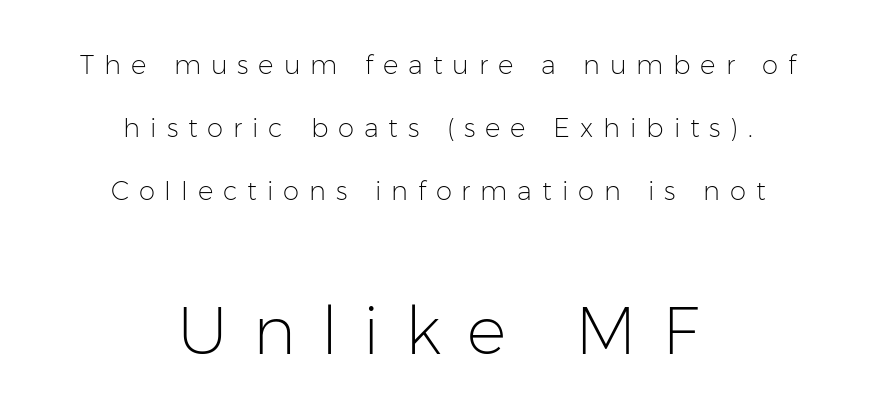
The image shows 66 px light sans-serif type, upright; set centered, loose line spacing (2.42x), unusually wide letter spacing (+0.38 em), not underlined; the second (bottom) block is 2.54x larger; low stroke contrast and a medium x-height.
